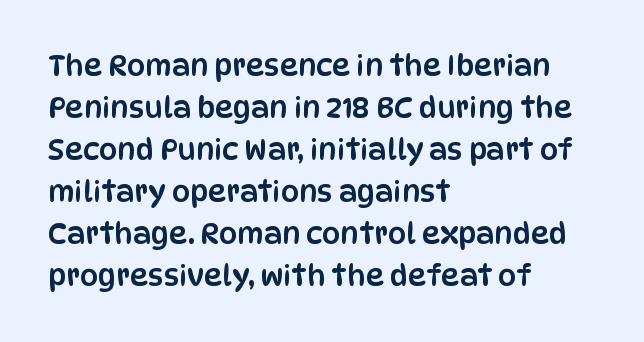
The image shows 29 px condensed sans-serif type, upright; set left-aligned, normal line spacing (1.45x), normal letter spacing, not underlined; low stroke contrast and a large x-height.
